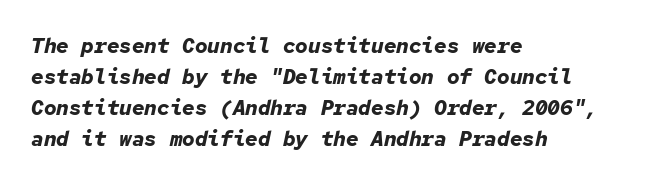
{"italic": "yes", "lean": "right", "slant_degrees": 12, "bold": "yes", "underline": "no", "align": "left", "line_spacing": "normal", "line_spacing_ratio": 1.47, "letter_spacing": "normal", "letter_spacing_em": 0.0, "glyph_px": 21}
